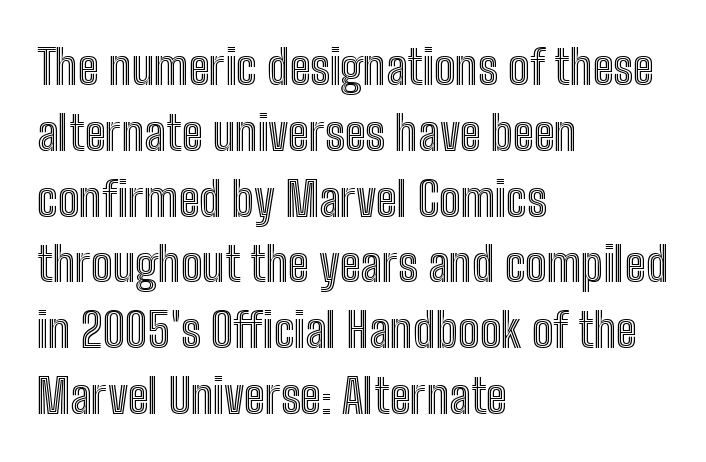
The image shows 48 px condensed type, upright; set left-aligned, normal line spacing (1.37x), normal letter spacing, not underlined; a medium x-height.
